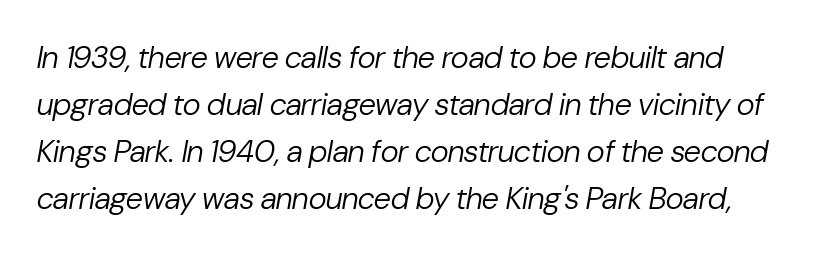
The image shows 31 px regular-weight type, italic (leaning right); set normal line spacing (1.52x), normal letter spacing, not underlined; low stroke contrast and a medium x-height.
